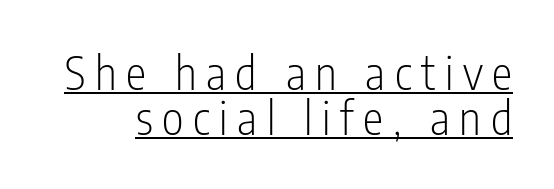
{"serif": "no", "italic": "no", "bold": "no", "weight": "light", "width": "condensed", "stroke_contrast": "low", "x_height": "medium", "monospaced": "no", "underline": "yes", "line_spacing": "tight", "line_spacing_ratio": 0.98, "letter_spacing": "wide", "letter_spacing_em": 0.21, "glyph_px": 46}
